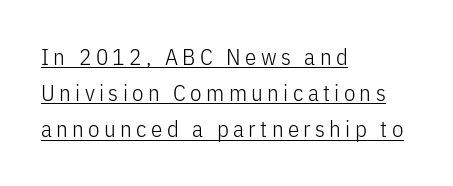
Somebody hit Ctrl+U on this one — the words are underlined. If you drew a ruler down the left edge, every line would touch it. Each new line begins a customary step beneath the previous one. No heavy texture on the line: the type isn't bold. Italic? Not at all — the glyphs are vertical.
